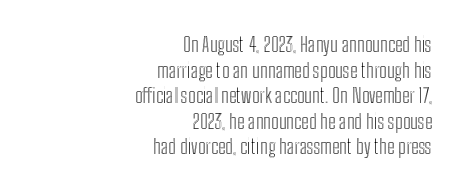
The image shows 20 px text type, upright; set right-aligned, normal line spacing (1.28x), normal letter spacing, not underlined.
